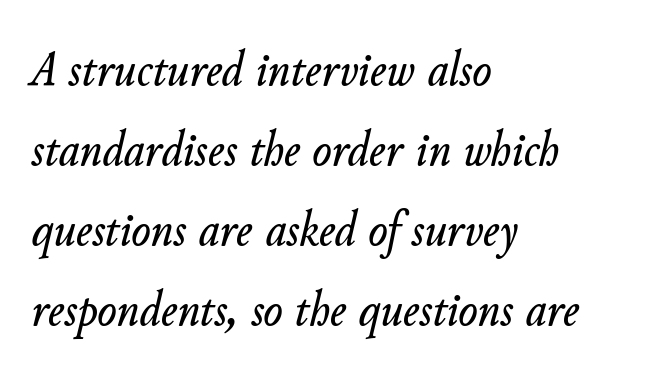
Q: Is the text italic (slanted)? A: Yes, it leans right by about 11 degrees.
Q: Is the text underlined? A: No.
Q: How is the paragraph aligned? A: Left-aligned.
Q: Is the spacing between letters normal or unusually wide? A: Normal.
Q: Is the spacing between lines tight, normal or loose? A: Normal.
Q: Width (condensed, normal, or wide)? A: Normal.
Q: Stroke contrast? A: Low.
Q: x-height? A: Small.
Q: Monospaced? A: No.
